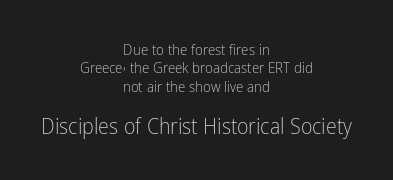
Decoration check: the copy has no underline. Typesetter's note — lower block bumped up in size, upper block left smaller. Stems here are at most as thick as an everyday book face. Caption: standard tracking, unaltered.
